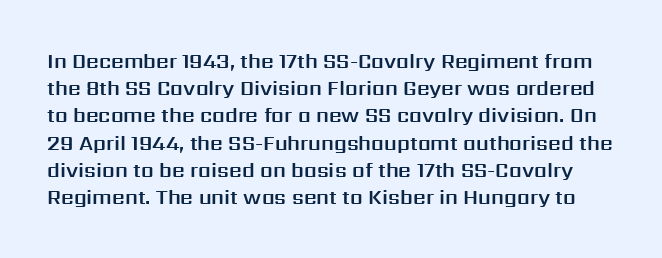
This is roman type, the default non-slanted kind. Check under the words: just untouched page. No extra tracking has been applied to these lines. The vertical gap from one line to the next is medium.
